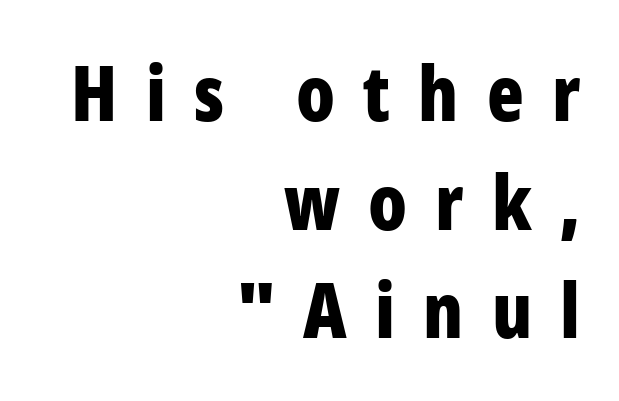
In CSS terms this would be text-align: right. The space directly below the letters is spotless. What stands out about the letter spacing? Its width — letters are far apart. Successive baselines arrive at the customary interval. The characters look thick and weighty, a clear bold. This rendering employs a face without finishing strokes, i.e., a sans-serif.
